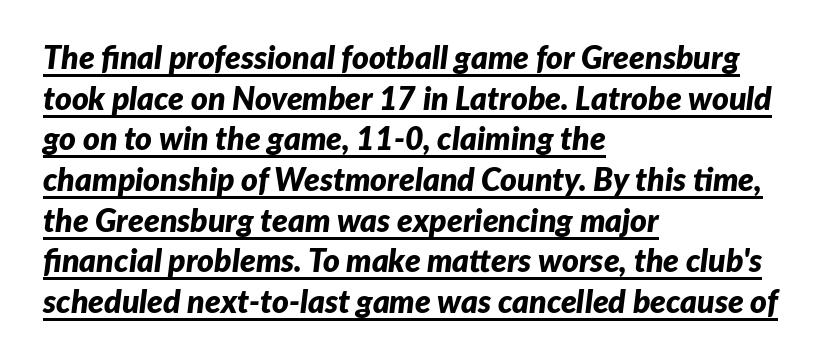
The image shows 32 px bold type, italic (leaning right); set left-aligned, normal line spacing (1.27x), normal letter spacing, underlined; low stroke contrast and a medium x-height.
